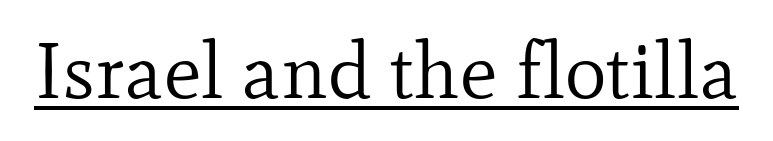
The image shows 79 px regular-weight serif type, upright; set normal letter spacing, underlined; low stroke contrast and a small x-height.
